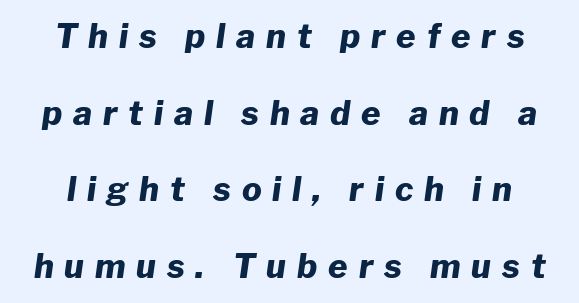
The image shows 33 px heavy type, italic (leaning right); set loose line spacing (2.32x), unusually wide letter spacing (+0.33 em), not underlined; low stroke contrast and a medium x-height.
